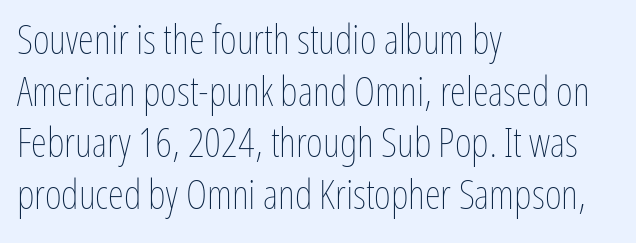
The line texture is even and compact thanks to regular tracking. No extra ink here — the face is not bold. Nobody drew a line under any word here. Is the block centered? No — it sits flush against the left margin. The rendering uses natural spacing where letterforms have individual widths.
